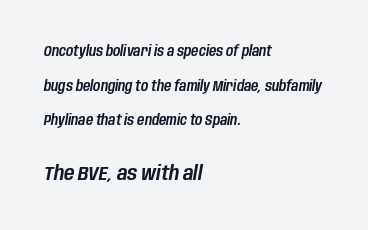
Q: Is the text italic (slanted)? A: Yes, it leans right by about 10 degrees.
Q: Is the text underlined? A: No.
Q: How is the paragraph aligned? A: Left-aligned.
Q: Is the spacing between letters normal or unusually wide? A: Normal.
Q: Is the spacing between lines tight, normal or loose? A: Loose.
Q: Which block of text is set in a larger size, the first (top) or the second (bottom)? A: The second (bottom) one.
